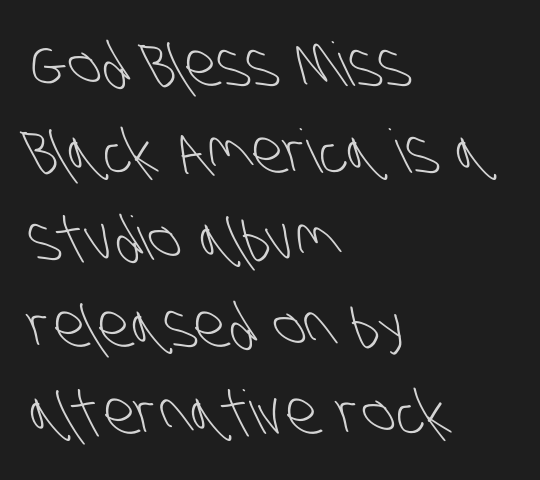
Decoration check: the copy has no underline. Honestly, the row spacing looks completely unremarkable. The compositor pushed each line to the left boundary. Do the characters align in a grid? No, the font is proportional.
